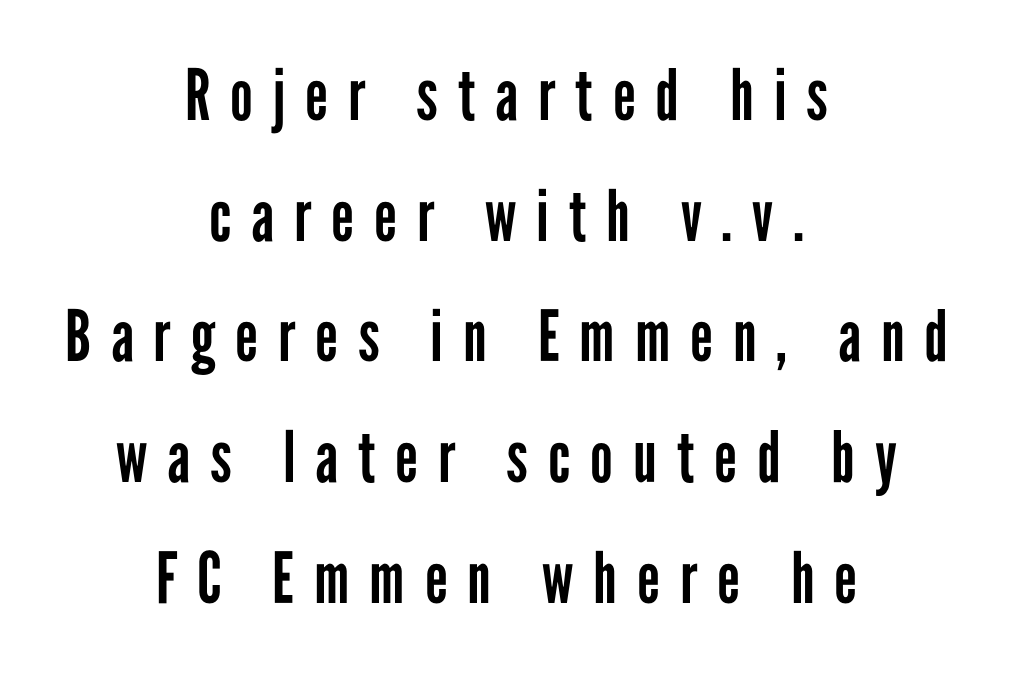
Evenly set lines give the paragraph a standard silhouette. Unbolded letterforms with no extra heft. This rendering features lettering with no underline. This sample has the flowing, uneven cadence of proportional lettering. The rendering inserts visible extra space after every character.
